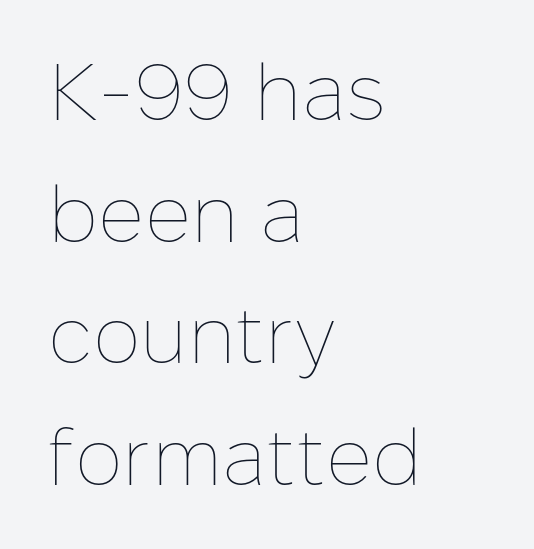
The image shows 80 px thin type, upright; set left-aligned, normal line spacing (1.52x), normal letter spacing, not underlined; low stroke contrast and a medium x-height.
